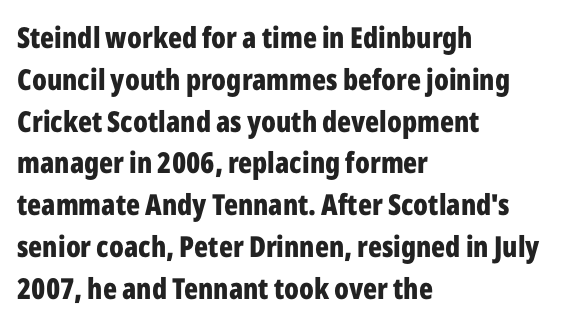
The image shows 29 px bold, condensed sans-serif type, upright; set left-aligned, normal line spacing (1.44x), normal letter spacing, not underlined; low stroke contrast and a medium x-height.
